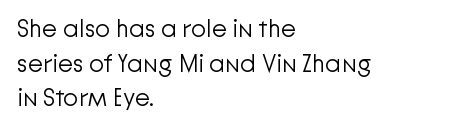
{"italic": "no", "bold": "no", "underline": "no", "align": "left", "line_spacing": "normal", "line_spacing_ratio": 1.39, "letter_spacing": "normal", "letter_spacing_em": 0.0, "glyph_px": 25}
